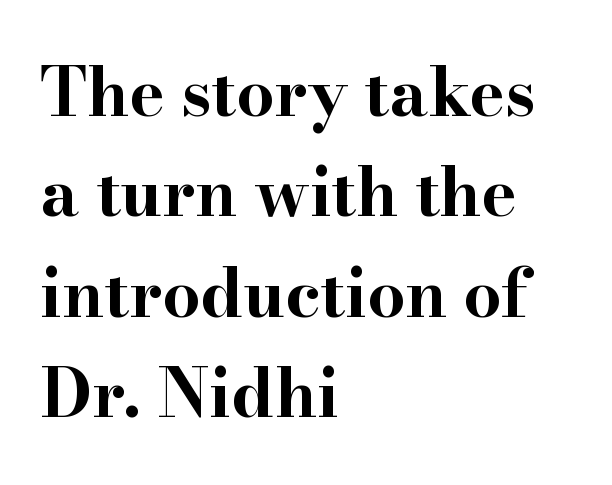
The font is running at its bold setting. Varying glyph widths throughout — classic text-font behaviour. What kind of face is this? One with serifs. Nobody touched the tracking dial on this one. Interline gaps are of average width in this sample.
